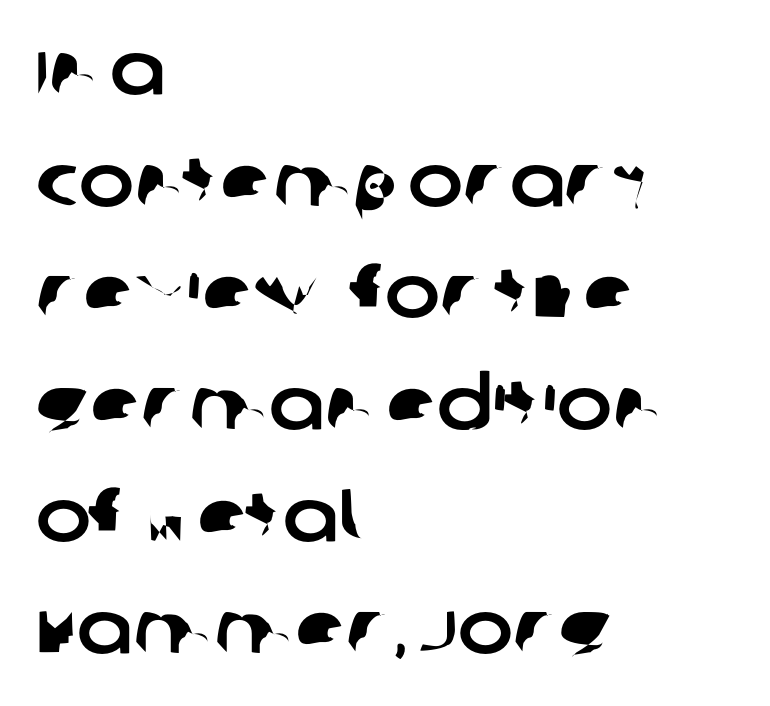
The image shows 74 px sans-serif type; set left-aligned, normal line spacing (1.51x), normal letter spacing, not underlined; low stroke contrast and a large x-height.
